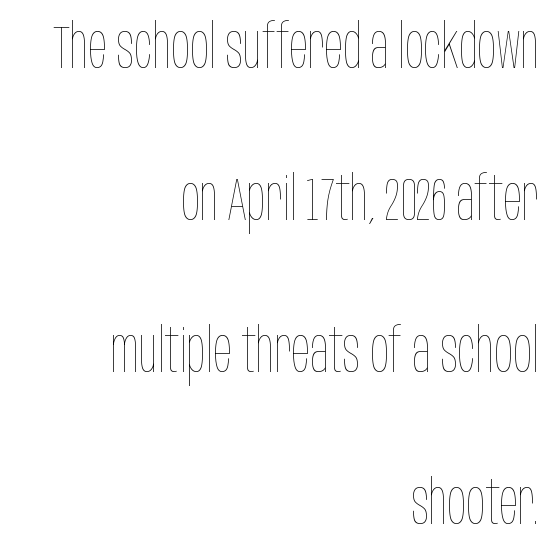
Is the letter spacing exaggerated? No — it looks like the ordinary default. Stroke thickness stays within the range of a standard reading face or lighter. Successive baselines arrive slowly, with a big drop between each. The face used here is proportionally spaced, like ordinary book or web type. Typeset ragged left — the right edge is the straight one.
